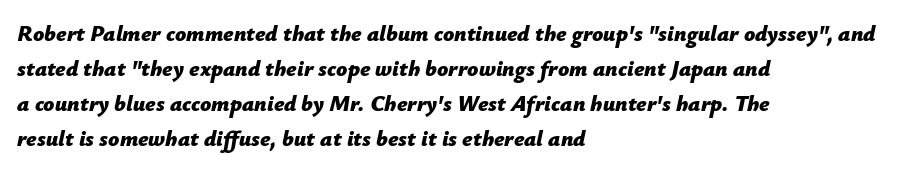
On the weight axis this lands at bold, roughly 700. Plain, unruled lines of type. Looking at the ascenders, they clearly lean. Line beginnings align vertically; line endings do not. The space between consecutive lines is moderate.
